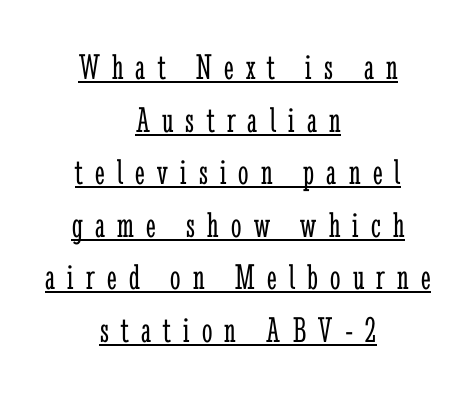
{"serif": "yes", "italic": "no", "bold": "no", "weight": "light", "width": "condensed", "stroke_contrast": "low", "x_height": "medium", "monospaced": "no", "underline": "yes", "align": "center", "line_spacing": "normal", "line_spacing_ratio": 1.42, "letter_spacing": "wide", "letter_spacing_em": 0.33, "glyph_px": 37}
